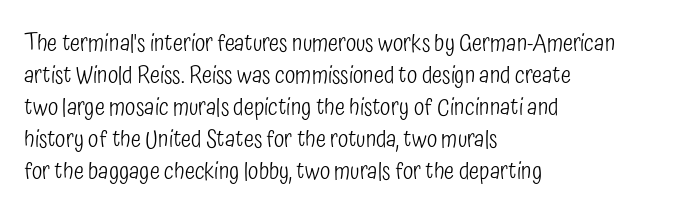
{"italic": "no", "bold": "no", "underline": "no", "align": "left", "line_spacing": "normal", "line_spacing_ratio": 1.33, "letter_spacing": "normal", "letter_spacing_em": 0.0, "glyph_px": 24}
